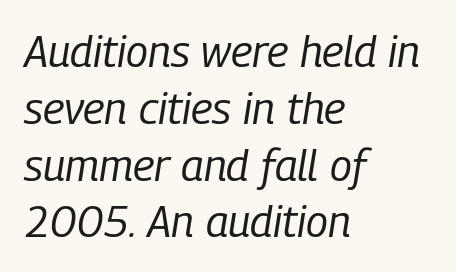
Q: Is the text bold? A: No.
Q: Is the text italic (slanted)? A: Yes, it leans right by about 9 degrees.
Q: Is the text underlined? A: No.
Q: How is the paragraph aligned? A: Left-aligned.
Q: Is the spacing between letters normal or unusually wide? A: Normal.
Q: Is the spacing between lines tight, normal or loose? A: Normal.
Q: Width (condensed, normal, or wide)? A: Condensed.
Q: Stroke contrast? A: Low.
Q: x-height? A: Medium.
Q: Monospaced? A: No.
